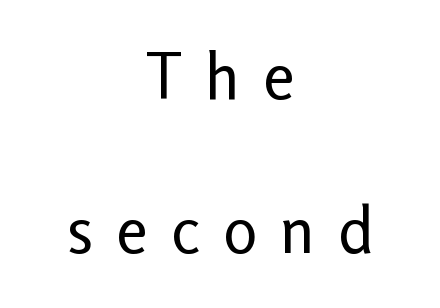
The font sits on the lighter half of the weight spectrum, regular included. The rendering uses natural spacing where letterforms have individual widths. A student would call this center alignment; a typographer would say set centered. In terms of leading, this rendering errs on the spacious side. The area under the type is left untouched.
